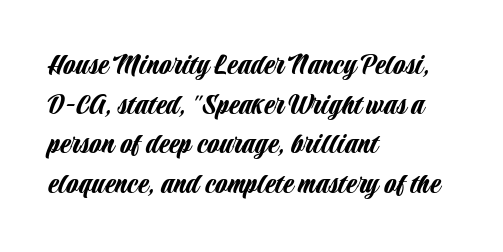
The passage shown is typed in a proportional face where columns would drift. Default kerning and tracking; the words read as compact shapes. The face used here is a sans, in the tradition of grotesques and geometrics.
